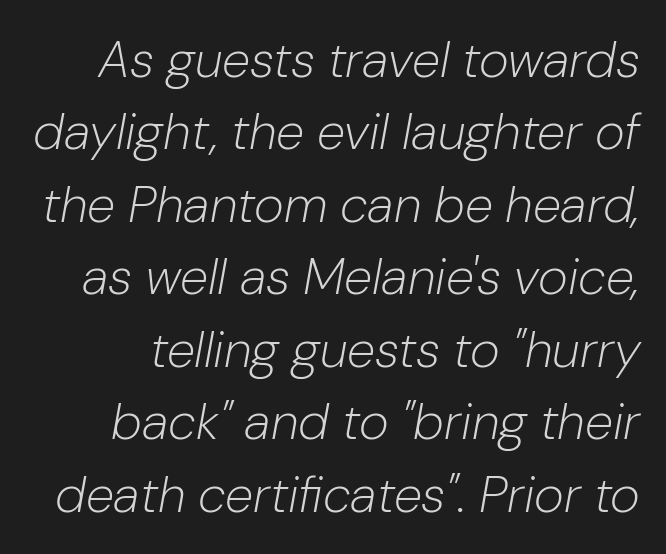
Q: Is the text bold? A: No.
Q: Is the text italic (slanted)? A: Yes, it leans right by about 10 degrees.
Q: Is the text underlined? A: No.
Q: Is the spacing between letters normal or unusually wide? A: Normal.
Q: Is the spacing between lines tight, normal or loose? A: Normal.
Q: Width (condensed, normal, or wide)? A: Normal.
Q: Stroke contrast? A: Low.
Q: x-height? A: Medium.
Q: Monospaced? A: No.
